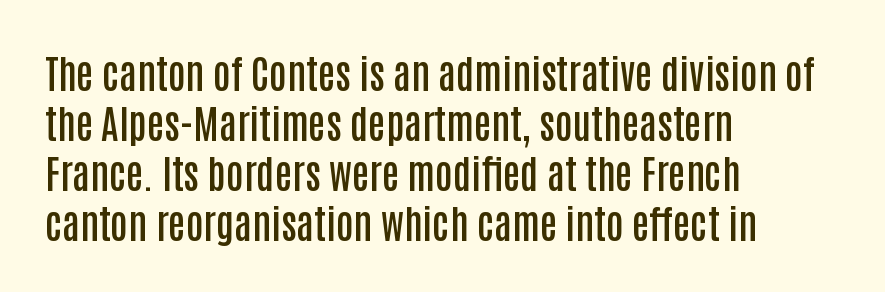
{"serif": "no", "italic": "no", "bold": "semi", "weight": "semibold", "width": "condensed", "stroke_contrast": "low", "x_height": "large", "monospaced": "no", "underline": "no", "align": "left", "line_spacing": "normal", "line_spacing_ratio": 1.28, "letter_spacing": "normal", "letter_spacing_em": 0.0, "glyph_px": 39}
